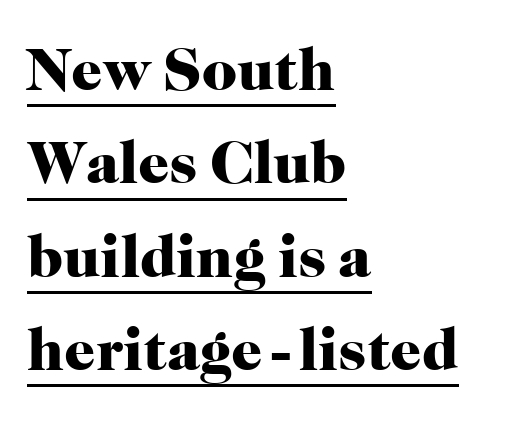
Q: Is the text bold? A: Yes.
Q: Is the text italic (slanted)? A: No, it is upright.
Q: Is the typeface a serif or a sans-serif typeface? A: Serif.
Q: Is the text underlined? A: Yes.
Q: How is the paragraph aligned? A: Left-aligned.
Q: Is the spacing between letters normal or unusually wide? A: Normal.
Q: Is the spacing between lines tight, normal or loose? A: Normal.
Q: Width (condensed, normal, or wide)? A: Normal.
Q: Stroke contrast? A: High.
Q: x-height? A: Medium.
Q: Monospaced? A: No.
